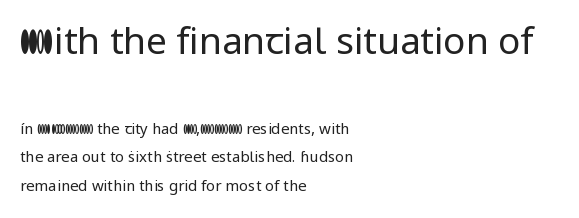
{"serif": "no", "italic": "no", "bold": "no", "weight": "regular", "width": "normal", "stroke_contrast": "low", "x_height": "medium", "monospaced": "no", "underline": "no", "align": "left", "line_spacing": "loose", "line_spacing_ratio": 1.9, "letter_spacing": "normal", "letter_spacing_em": 0.0, "larger_block": "first", "size_ratio": 2.47, "glyph_px": 37}
